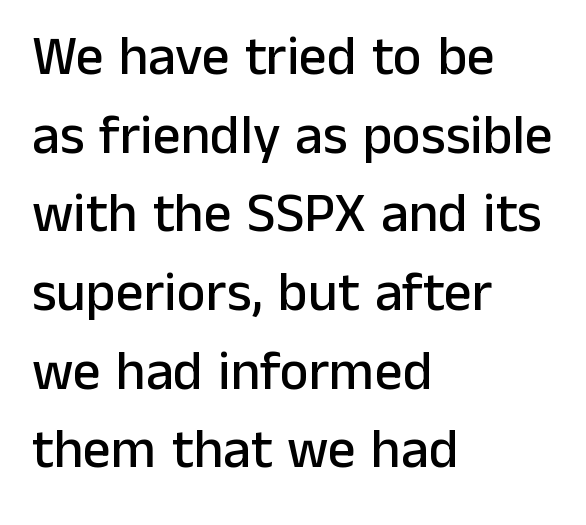
{"serif": "no", "italic": "no", "width": "normal", "stroke_contrast": "low", "x_height": "medium", "monospaced": "no", "underline": "no", "align": "left", "line_spacing": "normal", "line_spacing_ratio": 1.43, "letter_spacing": "normal", "letter_spacing_em": 0.0, "glyph_px": 55}
